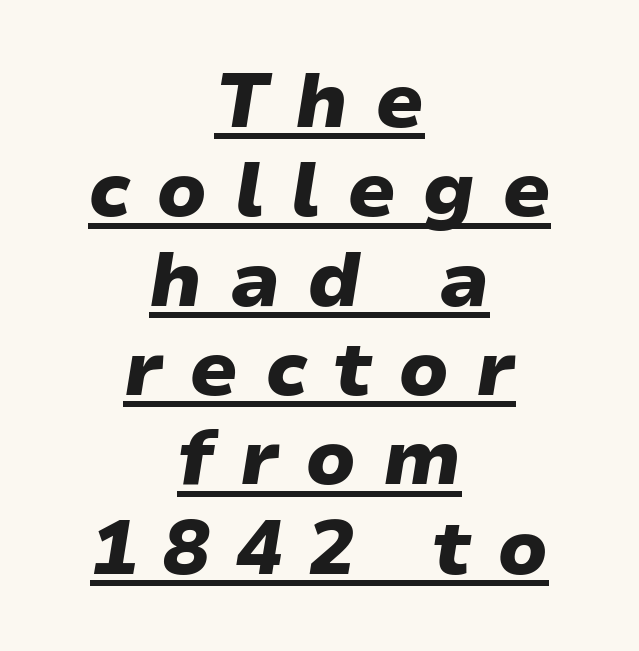
The image shows 77 px heavy, wide type, italic (leaning right); set centered, line spacing 1.16x, unusually wide letter spacing (+0.34 em), underlined; low stroke contrast and a medium x-height.
